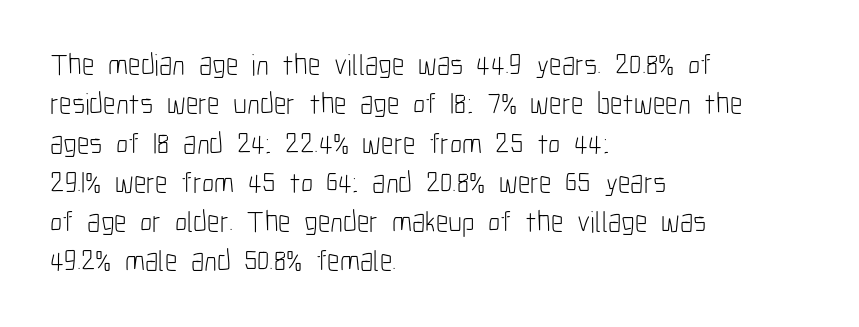
The image shows 30 px light, condensed sans-serif type, upright; set left-aligned, normal line spacing (1.31x), normal letter spacing, not underlined; low stroke contrast and a medium x-height.
